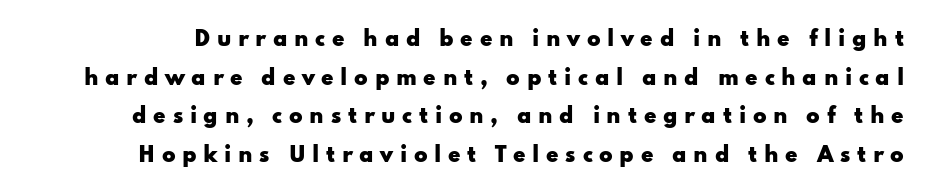
The image shows 20 px bold type, upright; set loose line spacing (1.93x), unusually wide letter spacing (+0.33 em), not underlined.
